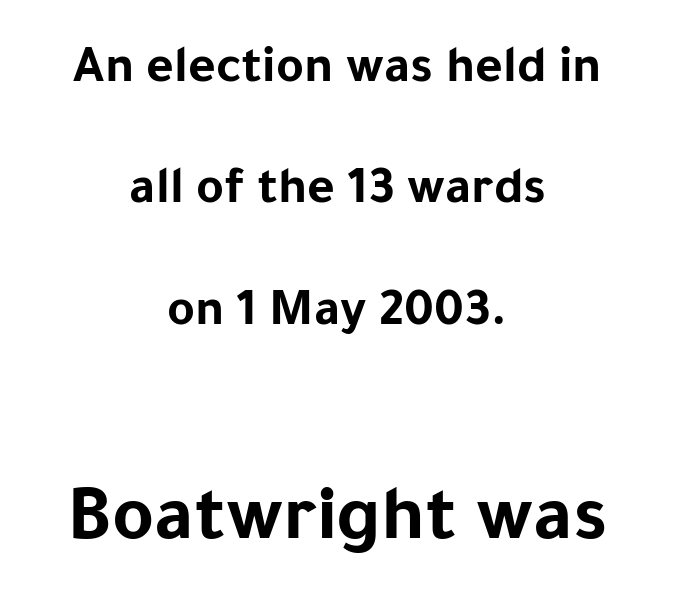
In terms of posture, this sample is upright. The rendering keeps characters at their native spacing. Character widths vary here, with narrow letters taking less room than wide ones. Summary of weight: heavy, a full bold.
